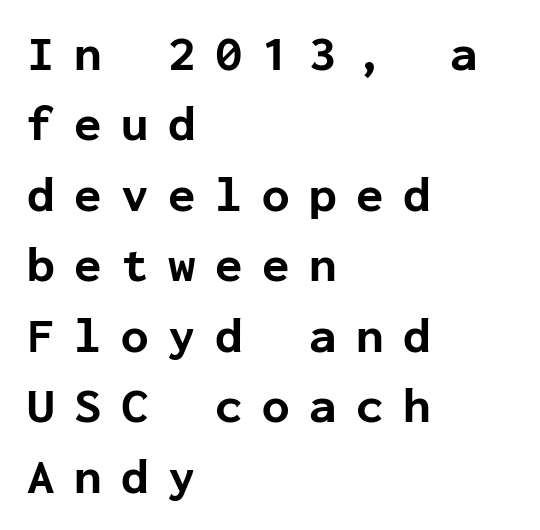
Q: Is the text bold? A: Yes.
Q: Is the text italic (slanted)? A: No, it is upright.
Q: Is the typeface a serif or a sans-serif typeface? A: Sans-serif.
Q: Is the text underlined? A: No.
Q: How is the paragraph aligned? A: Left-aligned.
Q: Is the spacing between letters normal or unusually wide? A: Unusually wide.
Q: Is the spacing between lines tight, normal or loose? A: Normal.
Q: Width (condensed, normal, or wide)? A: Normal.
Q: Stroke contrast? A: Low.
Q: x-height? A: Medium.
Q: Monospaced? A: Yes.
